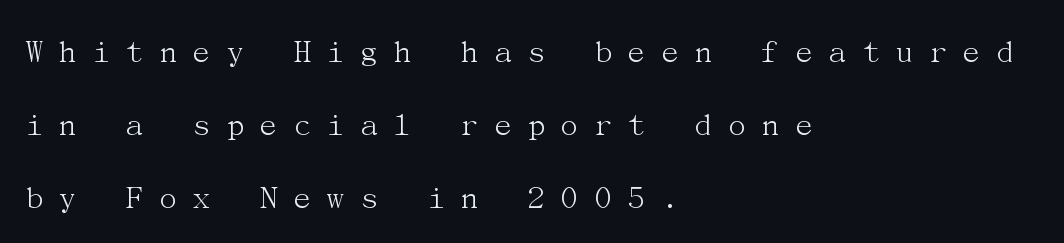
Honestly, the letter spacing is so wide it's the main thing you notice. This is the regular roman posture of the typeface. The zone under the glyphs is completely vacant. The rag falls on the right side of this text block.
